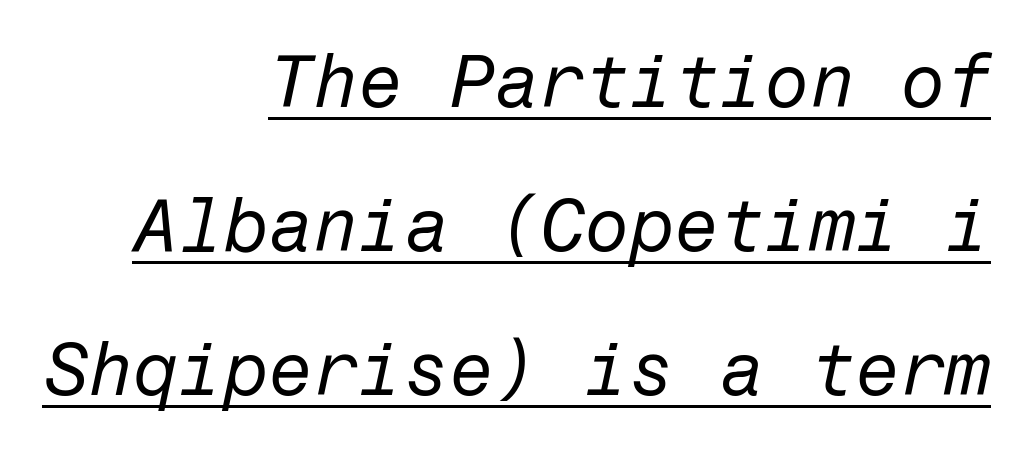
Q: Is the text bold? A: No.
Q: Is the text italic (slanted)? A: Yes, it leans right by about 12 degrees.
Q: Is the text underlined? A: Yes.
Q: How is the paragraph aligned? A: Right-aligned.
Q: Is the spacing between letters normal or unusually wide? A: Normal.
Q: Is the spacing between lines tight, normal or loose? A: Loose.
Q: Width (condensed, normal, or wide)? A: Normal.
Q: Stroke contrast? A: Low.
Q: x-height? A: Medium.
